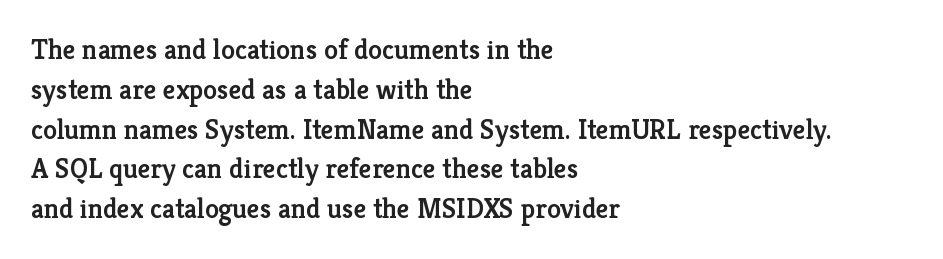
The image shows 28 px semibold serif type, upright; set left-aligned, normal line spacing (1.42x), normal letter spacing, not underlined; low stroke contrast and a medium x-height.
